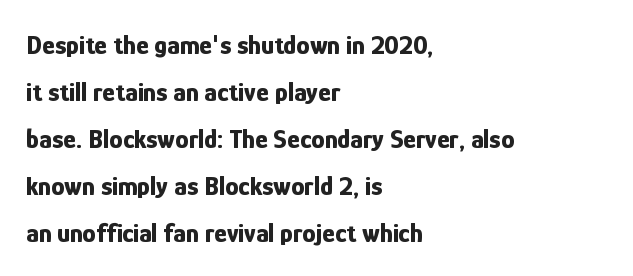
Q: Is the text bold? A: Yes.
Q: Is the text italic (slanted)? A: No, it is upright.
Q: Is the text underlined? A: No.
Q: How is the paragraph aligned? A: Left-aligned.
Q: Is the spacing between letters normal or unusually wide? A: Normal.
